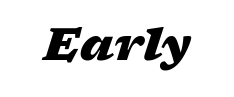
The image shows 44 px heavy, wide type, italic (leaning right); set normal letter spacing, not underlined; low stroke contrast and a medium x-height.
